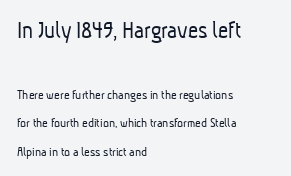
Q: Is the text bold? A: No.
Q: Is the text underlined? A: No.
Q: How is the paragraph aligned? A: Left-aligned.
Q: Is the spacing between letters normal or unusually wide? A: Normal.
Q: Is the spacing between lines tight, normal or loose? A: Loose.
Q: Which block of text is set in a larger size, the first (top) or the second (bottom)? A: The first (top) one.
